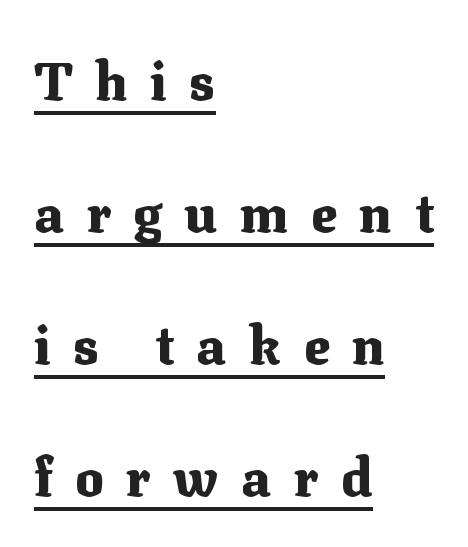
Q: Is the text bold? A: Yes.
Q: Is the text italic (slanted)? A: No, it is upright.
Q: Is the typeface a serif or a sans-serif typeface? A: Serif.
Q: Is the text underlined? A: Yes.
Q: How is the paragraph aligned? A: Left-aligned.
Q: Is the spacing between letters normal or unusually wide? A: Unusually wide.
Q: Is the spacing between lines tight, normal or loose? A: Loose.
Q: Width (condensed, normal, or wide)? A: Normal.
Q: Stroke contrast? A: Medium.
Q: x-height? A: Medium.
Q: Monospaced? A: No.
